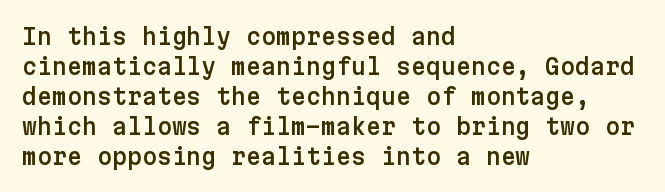
Q: Is the text italic (slanted)? A: No, it is upright.
Q: Is the text underlined? A: No.
Q: How is the paragraph aligned? A: Left-aligned.
Q: Is the spacing between letters normal or unusually wide? A: Normal.
Q: Is the spacing between lines tight, normal or loose? A: Normal.
